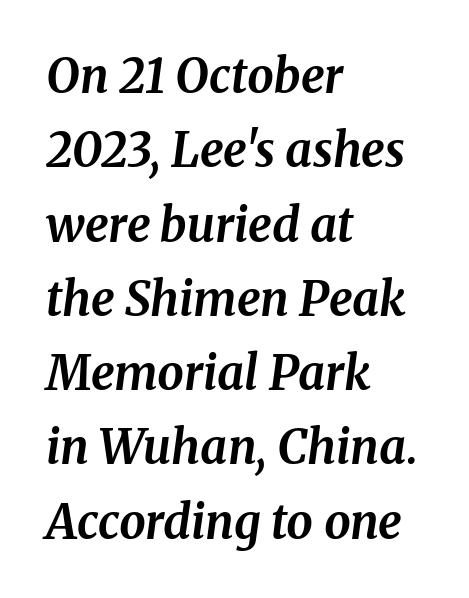
Q: Is the text bold? A: Yes.
Q: Is the text italic (slanted)? A: Yes, it leans right by about 8 degrees.
Q: Is the typeface a serif or a sans-serif typeface? A: Serif.
Q: Is the text underlined? A: No.
Q: How is the paragraph aligned? A: Left-aligned.
Q: Is the spacing between letters normal or unusually wide? A: Normal.
Q: Is the spacing between lines tight, normal or loose? A: Normal.
Q: Width (condensed, normal, or wide)? A: Normal.
Q: Stroke contrast? A: Medium.
Q: x-height? A: Medium.
Q: Monospaced? A: No.
